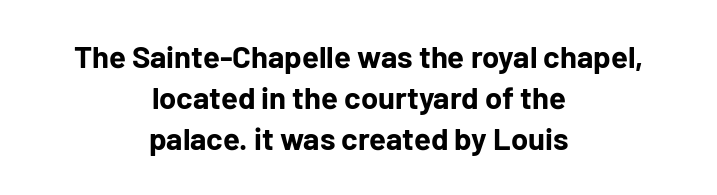
The letters carry no serifs — their stems end cleanly without finishing strokes. Descenders are the only things crossing below the line. There is no visible air inserted between adjacent glyphs. Successive baselines arrive at the customary interval. These lines were composed using upright roman letters.
